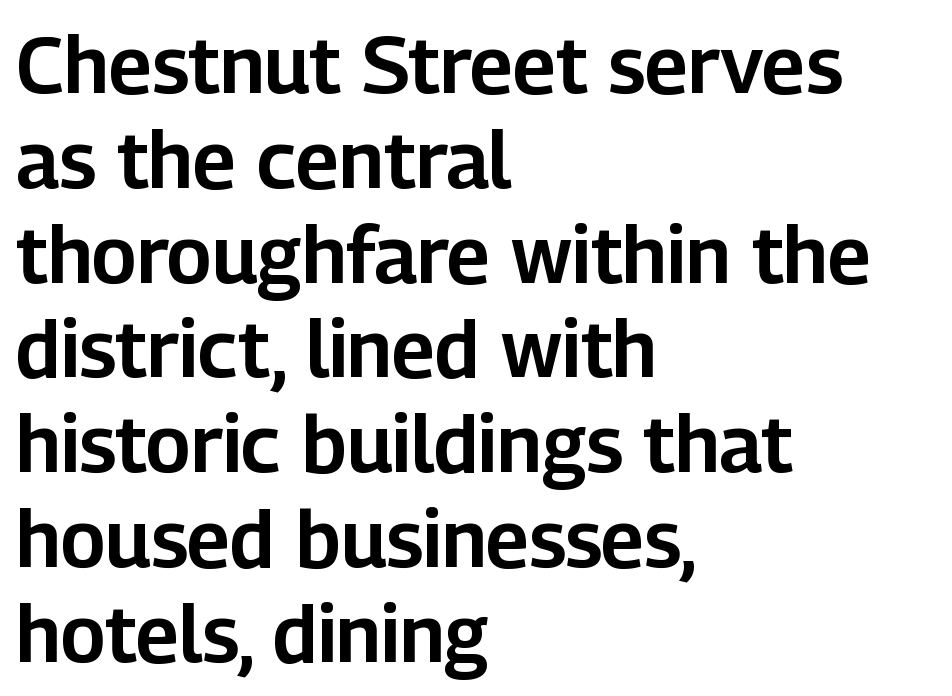
{"serif": "no", "italic": "no", "width": "normal", "stroke_contrast": "low", "x_height": "medium", "monospaced": "no", "underline": "no", "align": "left", "line_spacing_ratio": 1.2, "letter_spacing": "normal", "letter_spacing_em": 0.0, "glyph_px": 79}
